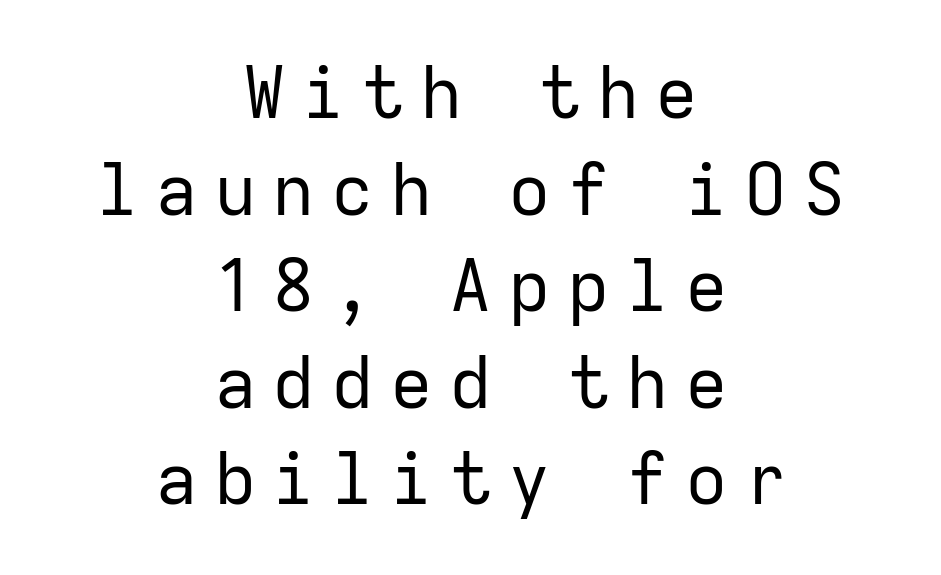
The area under the type is left untouched. Stroke terminals: plain, sans-serif. The letterforms sit at book weight or below. If you drew a line through each stem, it would be perfectly vertical. The space between consecutive lines is moderate. The rendering uses typewriter-style spacing with identical character cells.
